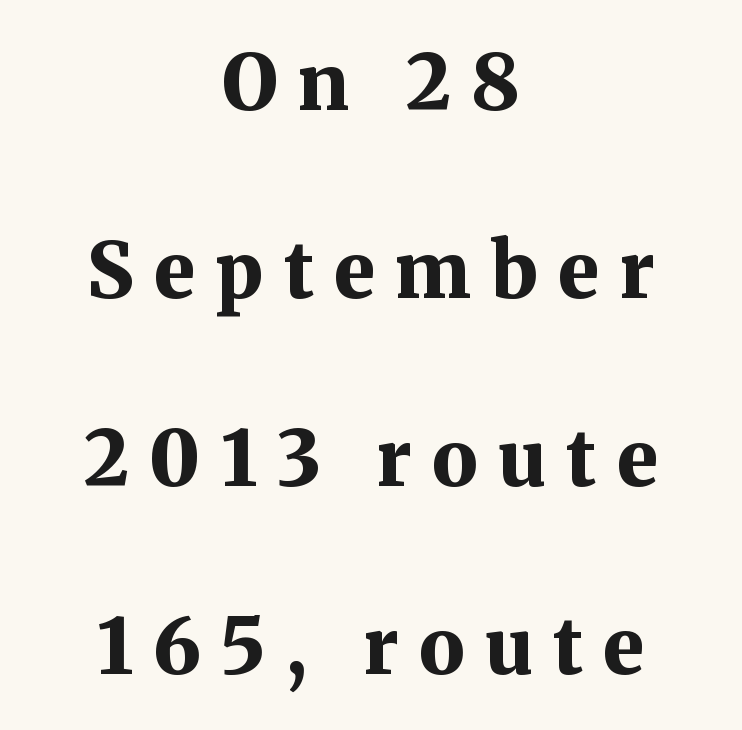
Spacing between characters has been opened up far beyond the box default. Yep, those are serifs on the letters. Each letter keeps its own natural width here, so spacing adapts to shape. In terms of posture, this sample is upright. Notice the wide empty band between every row — that's loose leading.
